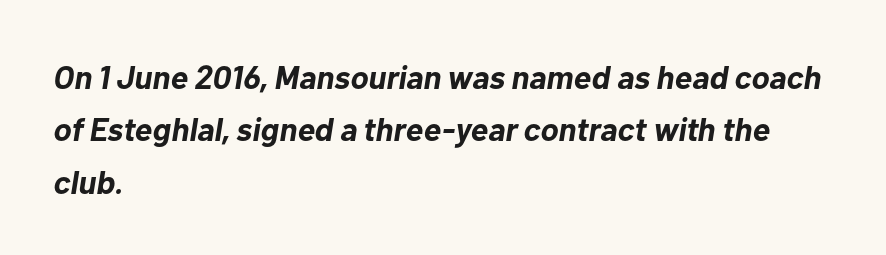
{"italic": "yes", "lean": "right", "slant_degrees": 10, "bold": "yes", "weight": "bold", "width": "normal", "stroke_contrast": "low", "x_height": "medium", "monospaced": "no", "underline": "no", "align": "left", "line_spacing": "normal", "line_spacing_ratio": 1.59, "letter_spacing": "normal", "letter_spacing_em": 0.0, "glyph_px": 33}
